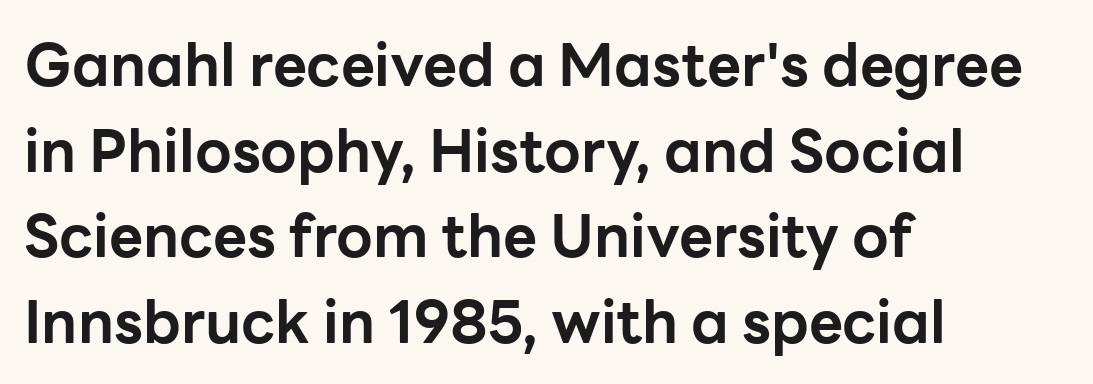
The image shows 59 px bold sans-serif type, upright; set left-aligned, normal line spacing (1.45x), normal letter spacing, not underlined; low stroke contrast and a medium x-height.
